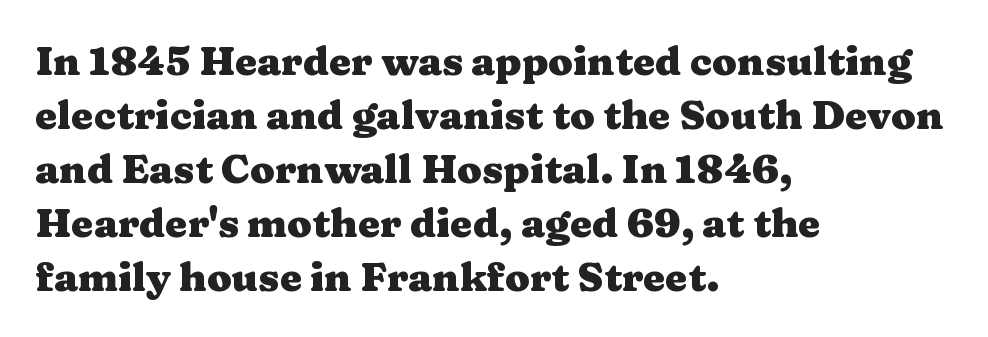
Q: Is the text bold? A: Yes.
Q: Is the text italic (slanted)? A: No, it is upright.
Q: Is the typeface a serif or a sans-serif typeface? A: Serif.
Q: Is the text underlined? A: No.
Q: How is the paragraph aligned? A: Left-aligned.
Q: Is the spacing between letters normal or unusually wide? A: Normal.
Q: Is the spacing between lines tight, normal or loose? A: Normal.
Q: Width (condensed, normal, or wide)? A: Wide.
Q: Stroke contrast? A: Medium.
Q: x-height? A: Medium.
Q: Monospaced? A: No.
